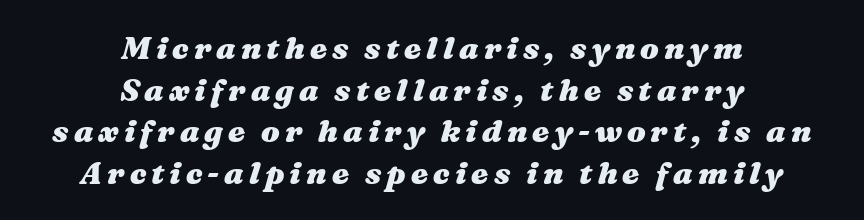
The glyphs look as if they've been sheared to an angle. The sample has been set heavy, in full bold. A student would call this center alignment; a typographer would say set centered. Each letter keeps its own natural width here, so spacing adapts to shape.
